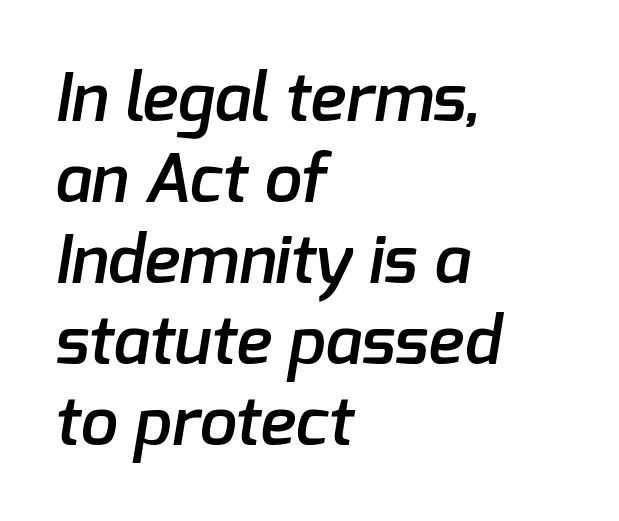
{"serif": "no", "bold": "semi", "weight": "semibold", "width": "normal", "stroke_contrast": "low", "x_height": "medium", "monospaced": "no", "underline": "no", "align": "left", "line_spacing_ratio": 1.21, "letter_spacing": "normal", "letter_spacing_em": 0.0, "glyph_px": 67}
